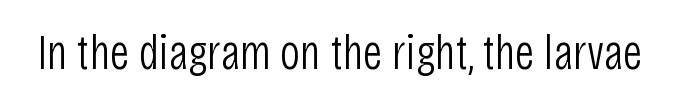
This is the regular roman posture of the typeface. This sample has the flowing, uneven cadence of proportional lettering. Words float on clear page, feet unadorned. The type family on display is of the sans-serif kind. Stems and bowls with no extra thickness — not bold.
